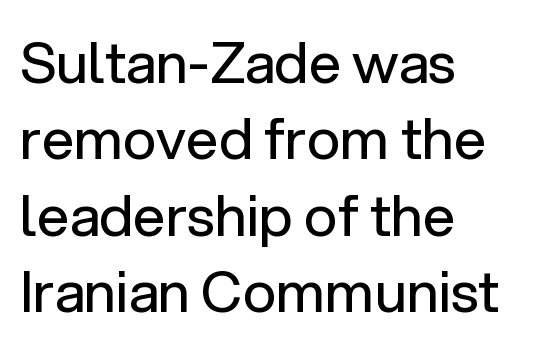
{"serif": "no", "italic": "no", "bold": "no", "weight": "regular", "width": "normal", "stroke_contrast": "low", "x_height": "medium", "monospaced": "no", "underline": "no", "align": "left", "line_spacing": "normal", "line_spacing_ratio": 1.34, "letter_spacing": "normal", "letter_spacing_em": 0.0, "glyph_px": 57}
